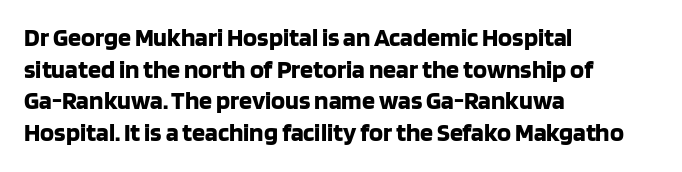
I'd describe the lettering as bold — thick and assertive. Words appear dense and cohesive because spacing is normal. Reading down the block, your eye returns to a fixed left position each line. The lettering holds an erect, upright posture throughout. Descender tails drop into unmarked territory.
